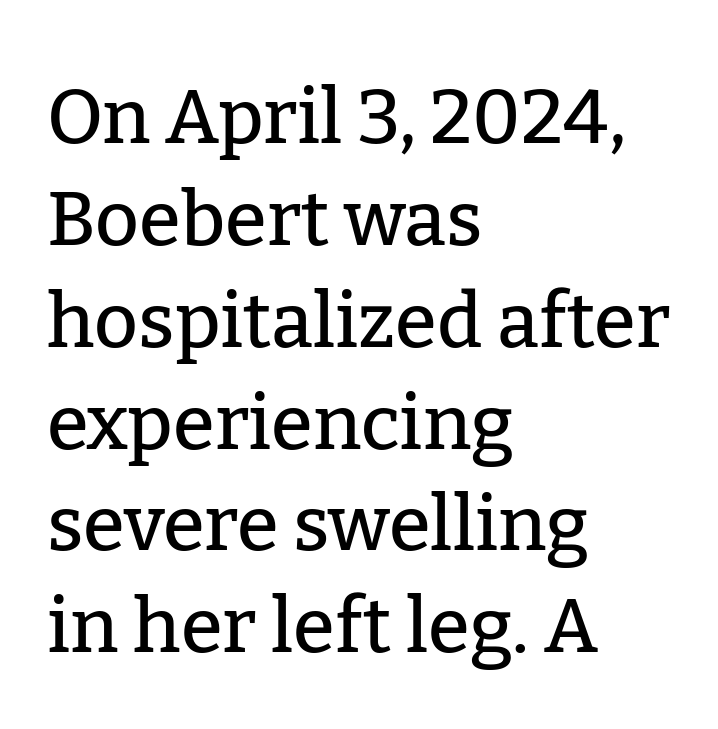
Q: Is the text italic (slanted)? A: No, it is upright.
Q: Is the typeface a serif or a sans-serif typeface? A: Serif.
Q: Is the text underlined? A: No.
Q: How is the paragraph aligned? A: Left-aligned.
Q: Is the spacing between letters normal or unusually wide? A: Normal.
Q: Is the spacing between lines tight, normal or loose? A: Normal.
Q: Width (condensed, normal, or wide)? A: Normal.
Q: Stroke contrast? A: Low.
Q: x-height? A: Medium.
Q: Monospaced? A: No.
